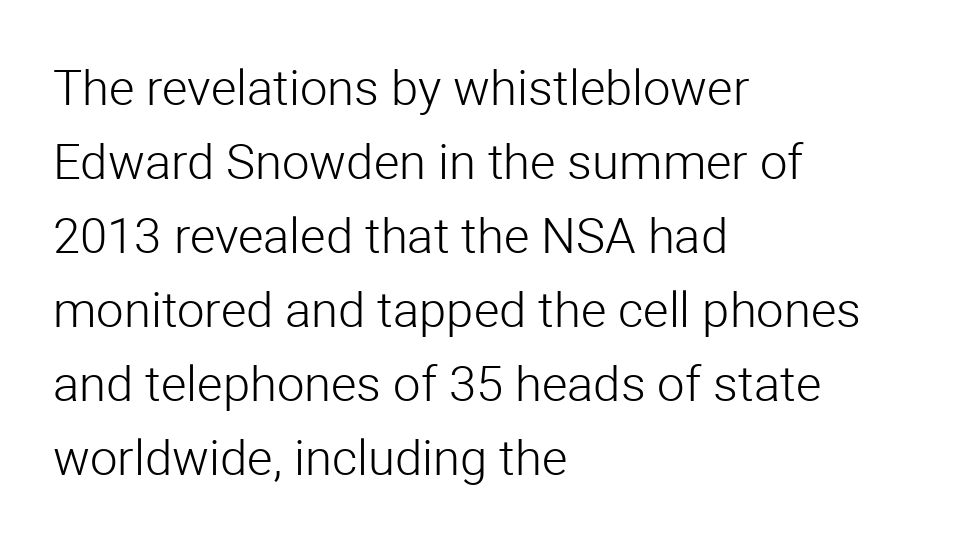
{"serif": "no", "italic": "no", "bold": "no", "weight": "light", "width": "normal", "stroke_contrast": "low", "x_height": "medium", "monospaced": "no", "underline": "no", "align": "left", "line_spacing": "normal", "line_spacing_ratio": 1.51, "letter_spacing": "normal", "letter_spacing_em": 0.0, "glyph_px": 49}
